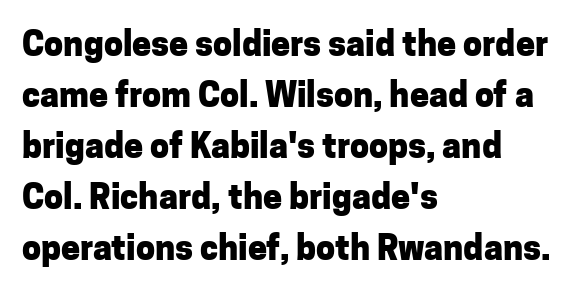
{"serif": "no", "italic": "no", "bold": "yes", "weight": "heavy", "width": "normal", "stroke_contrast": "low", "x_height": "medium", "monospaced": "no", "underline": "no", "align": "left", "line_spacing": "normal", "line_spacing_ratio": 1.5, "letter_spacing": "normal", "letter_spacing_em": 0.0, "glyph_px": 34}
